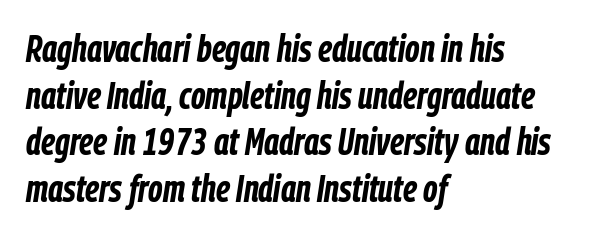
{"italic": "yes", "lean": "right", "slant_degrees": 9, "bold": "yes", "weight": "bold", "width": "condensed", "stroke_contrast": "low", "x_height": "medium", "monospaced": "no", "underline": "no", "align": "left", "line_spacing": "normal", "line_spacing_ratio": 1.26, "letter_spacing": "normal", "letter_spacing_em": 0.0, "glyph_px": 37}
